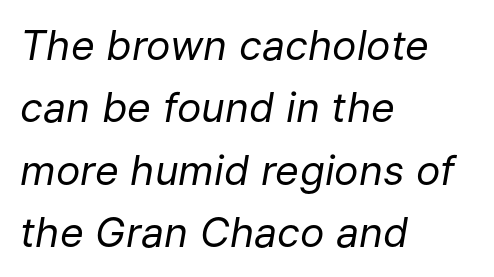
{"italic": "yes", "lean": "right", "slant_degrees": 9, "bold": "no", "weight": "regular", "width": "normal", "stroke_contrast": "low", "x_height": "medium", "monospaced": "no", "underline": "no", "align": "left", "line_spacing": "normal", "line_spacing_ratio": 1.52, "letter_spacing": "normal", "letter_spacing_em": 0.0, "glyph_px": 41}
